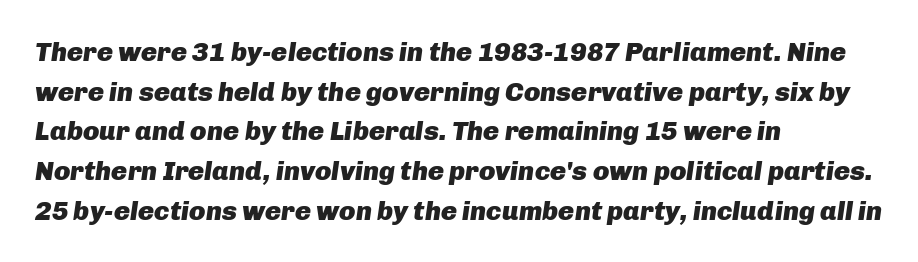
Words appear dense and cohesive because spacing is normal. Underlining? Definitely not there. The face used here has the dense, thick strokes of a bold. The rag falls on the right side of this text block. The font's italic variant was chosen for this text. The vertical gap from one line to the next is medium.
